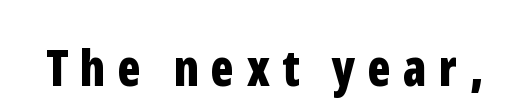
{"serif": "no", "italic": "no", "bold": "yes", "weight": "bold", "width": "condensed", "stroke_contrast": "low", "x_height": "medium", "monospaced": "no", "underline": "no", "letter_spacing": "wide", "letter_spacing_em": 0.25, "glyph_px": 49}
